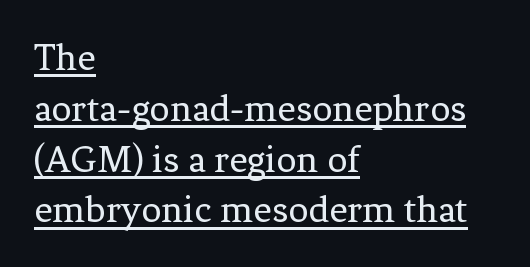
No extra ink here — the face is not bold. Observe the serifs anchoring each vertical stroke in this sample. Quick note: underline on. The vertical gap from one line to the next is medium. Do the characters align in a grid? No, the font is proportional. Between one letter and the next there's only the usual sliver of space.
